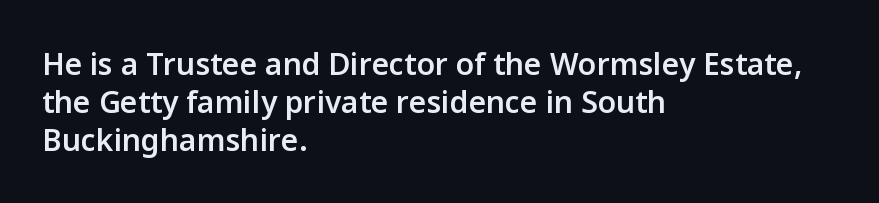
A roman cut, with each character standing at attention. In terms of weight, the rendering is demibold, just under bold. Each new line begins a customary step beneath the previous one. Inter-character spacing is left at the font's built-in metrics. Character widths vary here, with narrow letters taking less room than wide ones.
